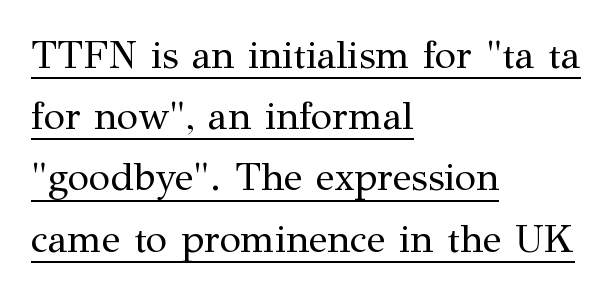
The image shows 39 px regular-weight serif type, upright; set left-aligned, normal line spacing (1.57x), normal letter spacing, underlined; medium stroke contrast and a medium x-height.
